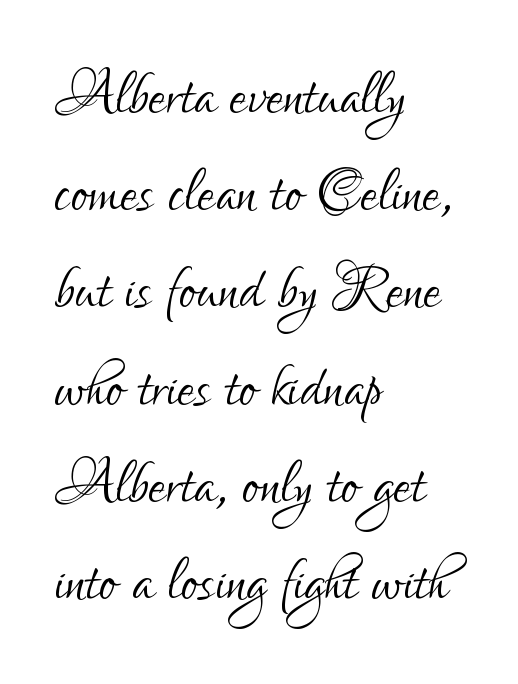
A clean baseline with only descenders dipping below it. Reading down the block, your eye returns to a fixed left position each line. Each stroke keeps to a modest, everyday thickness or less. Honestly, the letter spacing is just normal — you wouldn't notice it. You can tell from the bare stems that sans-serif type was used.
